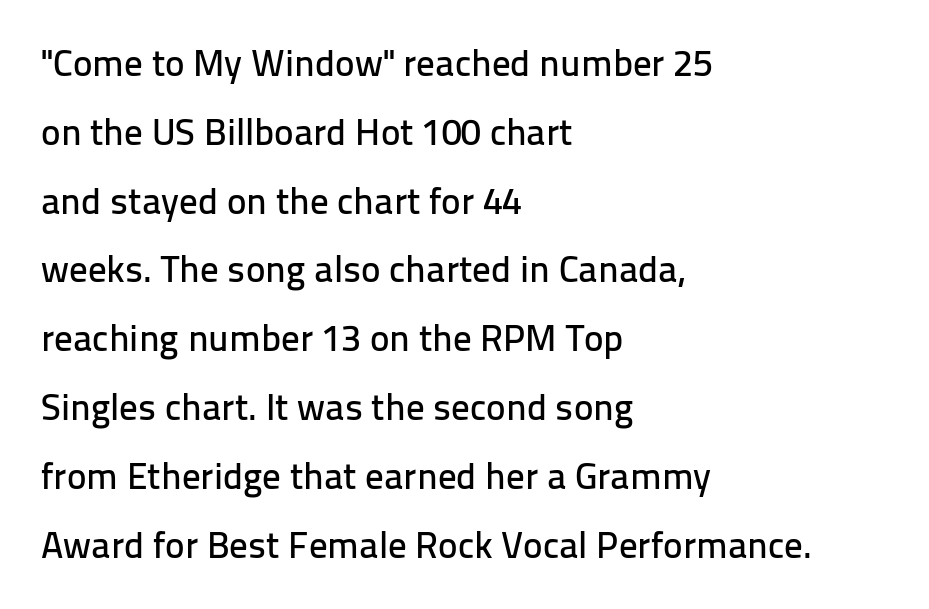
{"serif": "no", "italic": "no", "width": "normal", "stroke_contrast": "low", "x_height": "medium", "monospaced": "no", "underline": "no", "align": "left", "line_spacing_ratio": 1.86, "letter_spacing": "normal", "letter_spacing_em": 0.0, "glyph_px": 37}
